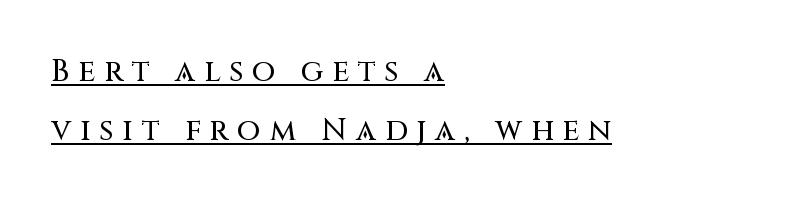
Q: Is the text italic (slanted)? A: No, it is upright.
Q: Is the typeface a serif or a sans-serif typeface? A: Sans-serif.
Q: Is the text underlined? A: Yes.
Q: How is the paragraph aligned? A: Left-aligned.
Q: Is the spacing between letters normal or unusually wide? A: Unusually wide.
Q: Is the spacing between lines tight, normal or loose? A: Loose.
Q: Width (condensed, normal, or wide)? A: Normal.
Q: Stroke contrast? A: Medium.
Q: x-height? A: Large.
Q: Monospaced? A: No.
